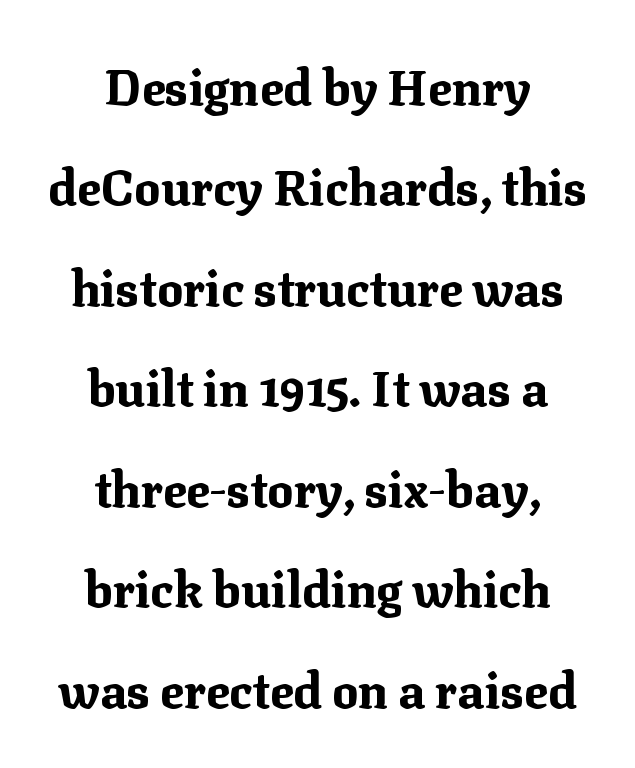
A dark, heavy texture on the line: the type is bold. Does the type have serifs? Yes, each stem ends in a small foot. If you measured baseline to baseline, you'd find a long distance. Caption: multi-line text, centered on the measure. Characters remain perfectly vertical along every line. A clean baseline with only descenders dipping below it.
